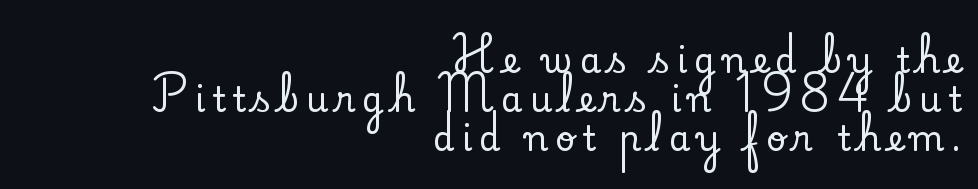
The rendering uses a small line-height, squeezing the rows. A serif font was chosen for this passage. The passage shown is typed in a proportional face where columns would drift. The paragraph has a hard right edge and a soft left edge.
